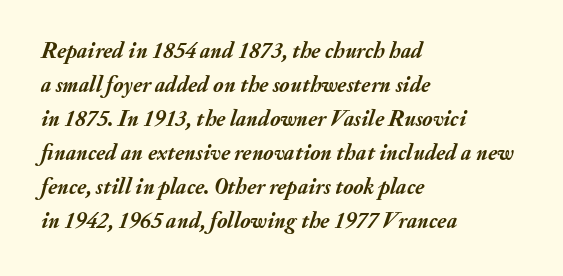
The image shows 22 px bold type, italic (leaning right); set left-aligned, normal line spacing (1.55x), normal letter spacing, not underlined.
